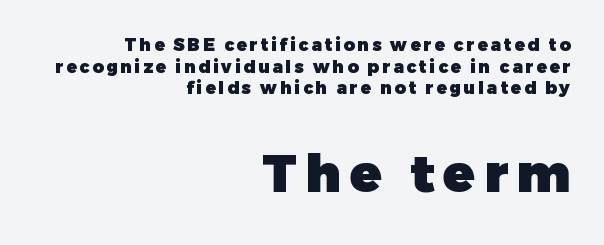
Posture: straight, roman, zero tilt. The lower block of text is set noticeably larger than the block above it. Is this a fixed-width face? No — the glyphs have proportional, varying widths. Reading down the block, your eye finds every line finishing at a fixed right position. This block has exactly the height ordinary leading produces. No feet cap the strokes, marking this as sans-serif type.
